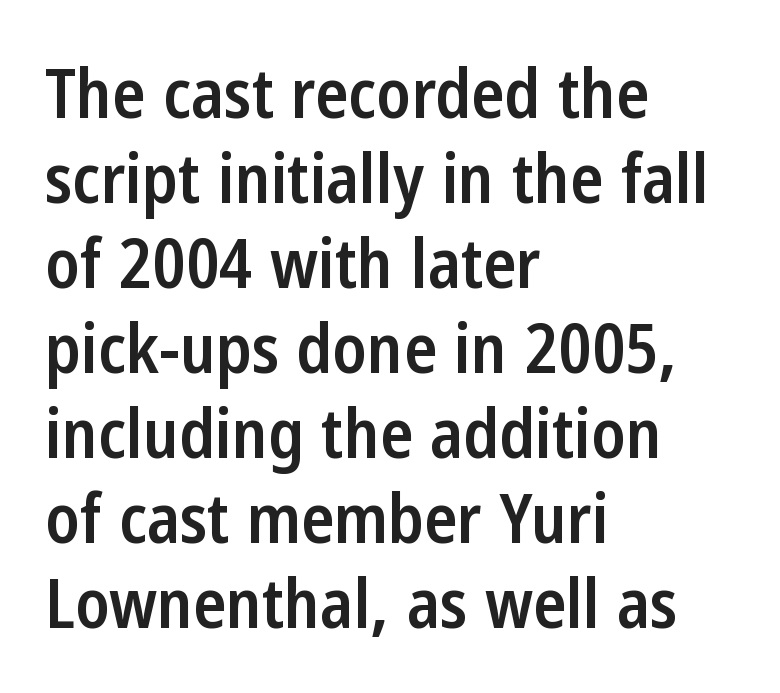
The image shows 68 px semibold, condensed sans-serif type, upright; set left-aligned, normal line spacing (1.25x), normal letter spacing, not underlined; low stroke contrast and a medium x-height.
